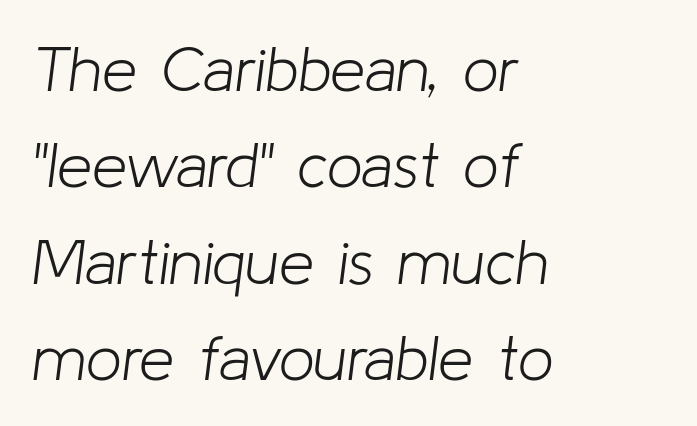
Q: Is the text bold? A: No.
Q: Is the text italic (slanted)? A: Yes, it leans right by about 8 degrees.
Q: Is the text underlined? A: No.
Q: How is the paragraph aligned? A: Left-aligned.
Q: Is the spacing between letters normal or unusually wide? A: Normal.
Q: Is the spacing between lines tight, normal or loose? A: Normal.
Q: Width (condensed, normal, or wide)? A: Normal.
Q: Stroke contrast? A: Low.
Q: x-height? A: Medium.
Q: Monospaced? A: No.
